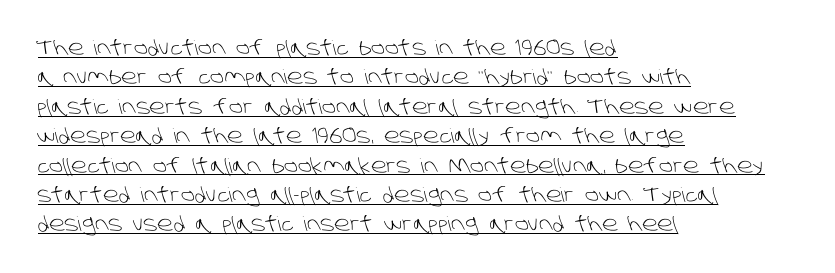
Summary of vertical rhythm: regular, with standard interline spacing. The rendered words wear a rule along their underside. The setting favours the left margin, as ordinary paragraphs usually do. Nothing unusual about the tracking: characters are spaced as the font intends. Vertical stems look standard width or narrower in stroke.
